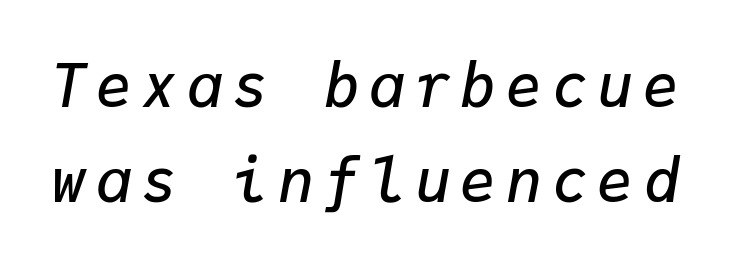
The foot of each line stays bare and open. Its strokes are somewhat broadened, the hallmark of semibold type. Note the uniform advance width — an 'i' takes as much space as an 'm'. Horizontal bands of white between lines are of average thickness. Yep, that's italic — everything's leaning.
